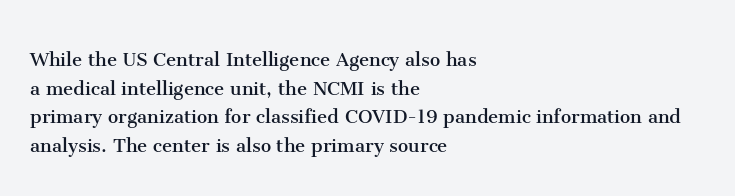
The image shows 23 px text type, upright; set left-aligned, normal line spacing (1.25x), normal letter spacing, not underlined.
